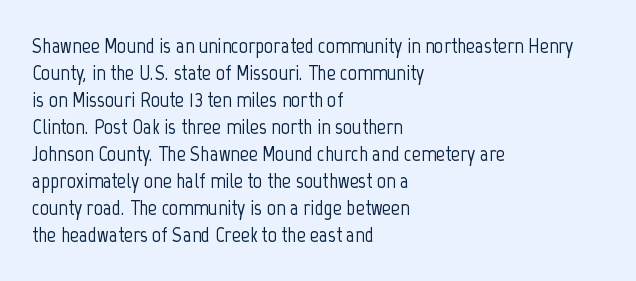
The image shows 22 px text type, upright; set left-aligned, line spacing 1.23x, normal letter spacing, not underlined.
